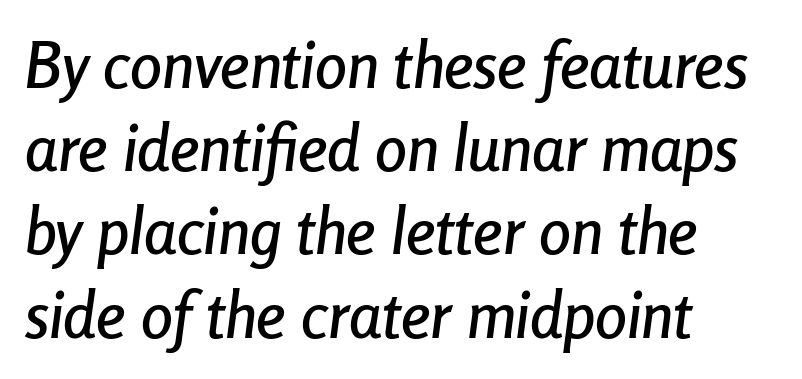
{"italic": "yes", "lean": "right", "slant_degrees": 8, "width": "condensed", "stroke_contrast": "low", "x_height": "medium", "monospaced": "no", "underline": "no", "align": "left", "line_spacing": "normal", "line_spacing_ratio": 1.3, "letter_spacing": "normal", "letter_spacing_em": 0.0, "glyph_px": 64}
